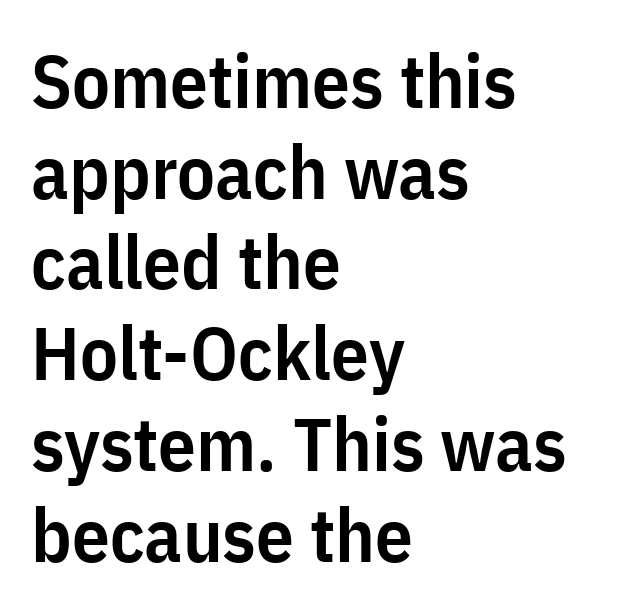
Q: Is the text bold? A: Semi-bold.
Q: Is the text italic (slanted)? A: No, it is upright.
Q: Is the typeface a serif or a sans-serif typeface? A: Sans-serif.
Q: Is the text underlined? A: No.
Q: How is the paragraph aligned? A: Left-aligned.
Q: Is the spacing between letters normal or unusually wide? A: Normal.
Q: Width (condensed, normal, or wide)? A: Condensed.
Q: Stroke contrast? A: Low.
Q: x-height? A: Medium.
Q: Monospaced? A: No.
